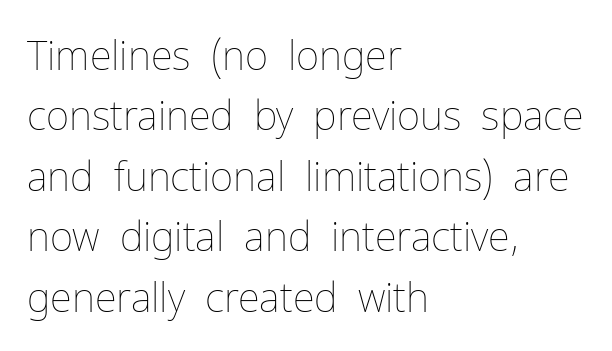
Look at the tracking — it's just the regular setting, nothing added. Short and long lines alike share a common starting point at left. Think of a printed novel: that variable character pitch is what you see here. Quick note: interline space is typical. Stem width sits at or under what a default text font uses.
